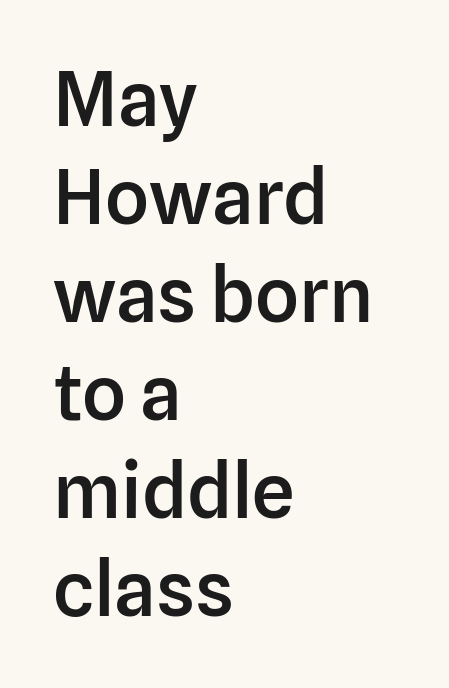
Q: Is the text bold? A: Semi-bold.
Q: Is the text italic (slanted)? A: No, it is upright.
Q: Is the typeface a serif or a sans-serif typeface? A: Sans-serif.
Q: Is the text underlined? A: No.
Q: How is the paragraph aligned? A: Left-aligned.
Q: Is the spacing between letters normal or unusually wide? A: Normal.
Q: Is the spacing between lines tight, normal or loose? A: Normal.
Q: Width (condensed, normal, or wide)? A: Normal.
Q: Stroke contrast? A: Low.
Q: x-height? A: Medium.
Q: Monospaced? A: No.
